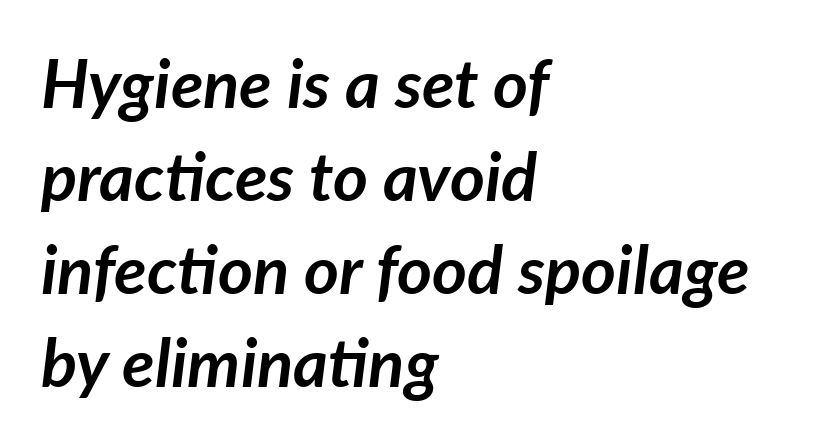
On the weight axis this lands at bold, roughly 700. Interline gaps are of average width in this sample. Each word holds together tightly as a unit, with standard inter-letter gaps. Here the designer chose a conventional face with non-uniform glyph widths.
